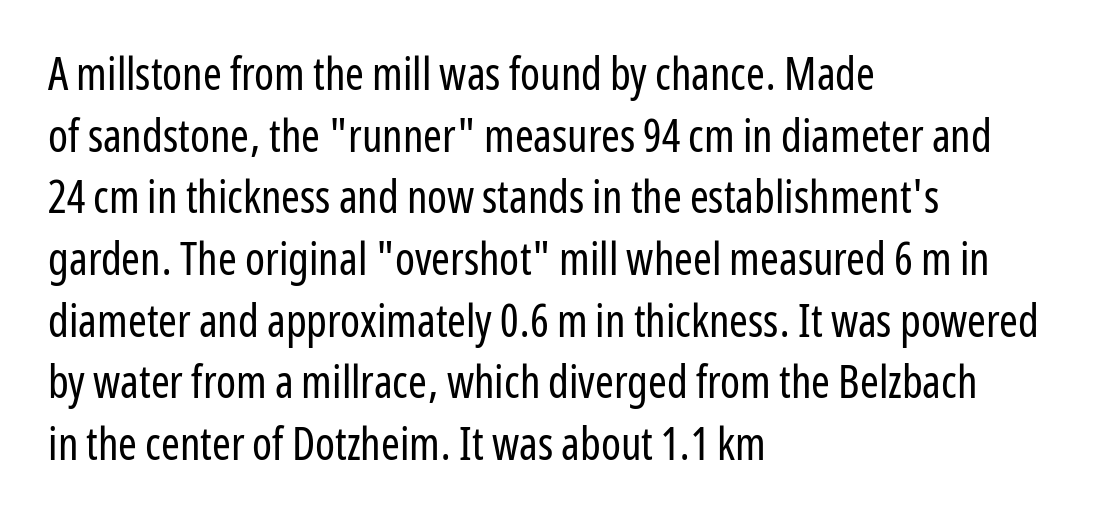
The image shows 45 px regular-weight, condensed sans-serif type, upright; set left-aligned, normal line spacing (1.37x), normal letter spacing, not underlined; low stroke contrast and a medium x-height.
